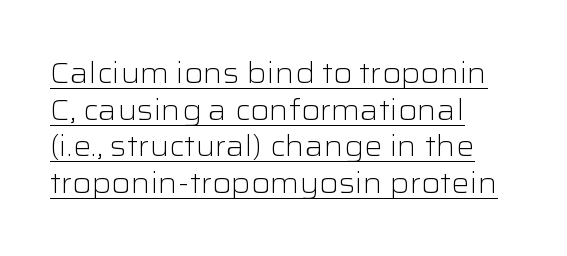
Observe the ordinary spacing: letters are neighbours, not strangers. Nope, no serifs anywhere on these letters. You can tell it's not italic because the verticals are truly vertical. Does the leading feel generous? No, just average.
